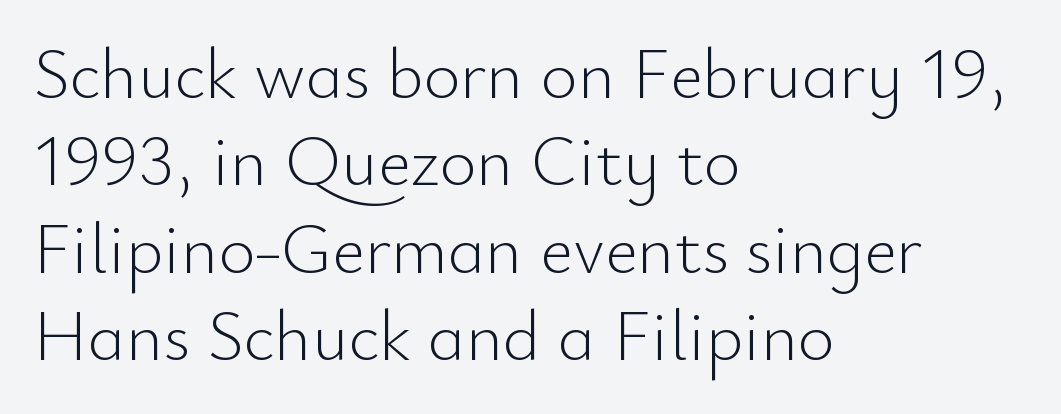
Q: Is the text bold? A: No.
Q: Is the text italic (slanted)? A: No, it is upright.
Q: Is the typeface a serif or a sans-serif typeface? A: Sans-serif.
Q: Is the text underlined? A: No.
Q: How is the paragraph aligned? A: Left-aligned.
Q: Is the spacing between letters normal or unusually wide? A: Normal.
Q: Width (condensed, normal, or wide)? A: Normal.
Q: Stroke contrast? A: Low.
Q: x-height? A: Small.
Q: Monospaced? A: No.
